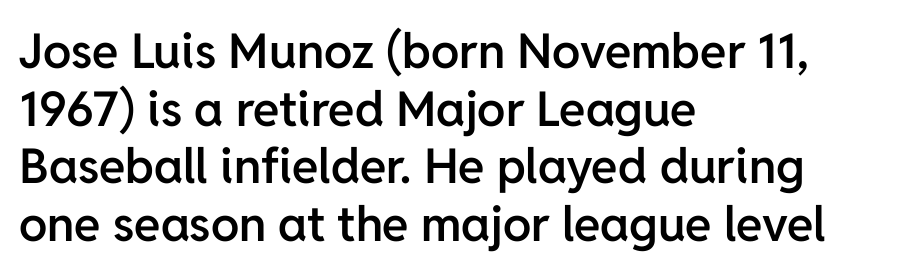
This rendering employs a face without finishing strokes, i.e., a sans-serif. If you drew a ruler down the left edge, every line would touch it. This sample uses plain, unmodified letter spacing. The strip under each line holds only bare page. Heft: intermediate — a semibold. When letters stand straight like this, we call the style roman or upright.
